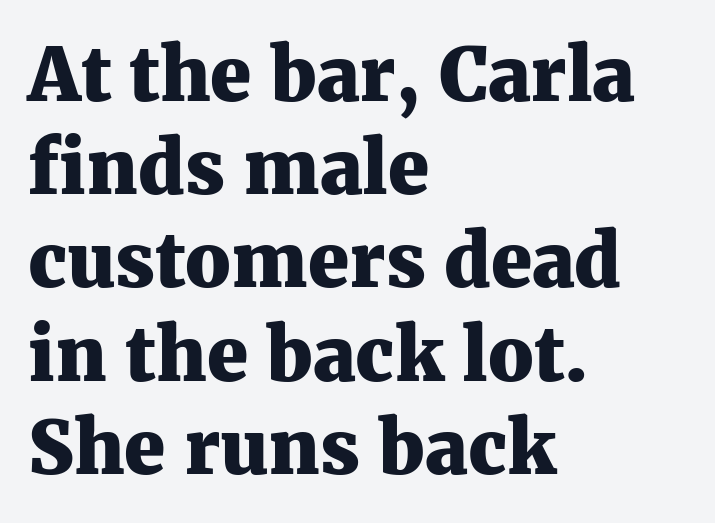
Q: Is the text bold? A: Yes.
Q: Is the text italic (slanted)? A: No, it is upright.
Q: Is the typeface a serif or a sans-serif typeface? A: Serif.
Q: Is the text underlined? A: No.
Q: How is the paragraph aligned? A: Left-aligned.
Q: Is the spacing between letters normal or unusually wide? A: Normal.
Q: Is the spacing between lines tight, normal or loose? A: Normal.
Q: Width (condensed, normal, or wide)? A: Normal.
Q: Stroke contrast? A: Medium.
Q: x-height? A: Medium.
Q: Monospaced? A: No.
